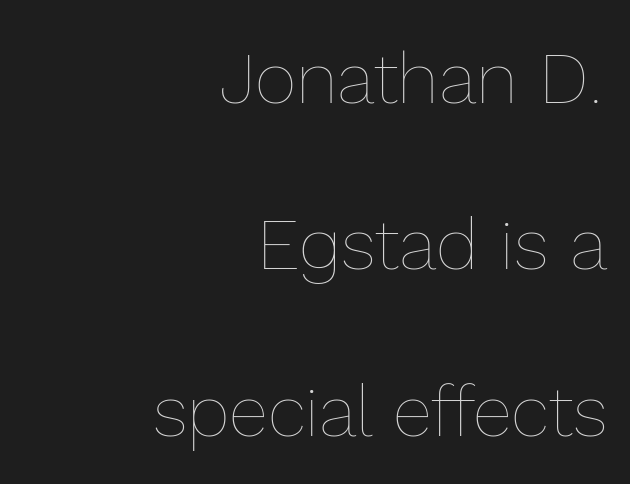
Q: Is the text bold? A: No.
Q: Is the text italic (slanted)? A: No, it is upright.
Q: Is the text underlined? A: No.
Q: How is the paragraph aligned? A: Right-aligned.
Q: Is the spacing between letters normal or unusually wide? A: Normal.
Q: Is the spacing between lines tight, normal or loose? A: Loose.
Q: Width (condensed, normal, or wide)? A: Normal.
Q: x-height? A: Medium.
Q: Monospaced? A: No.
